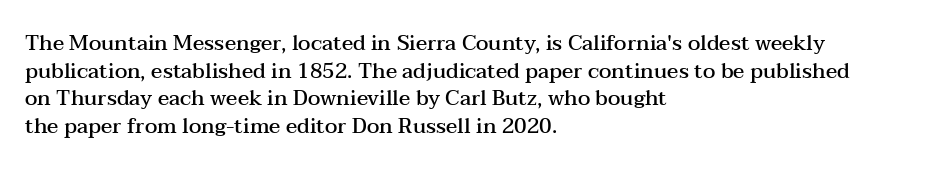
These words are printed semibold, heavier than regular yet not bold. Does the lettering tilt? It doesn't — this is upright. The area under the type is left untouched. Alignment: flush left.
